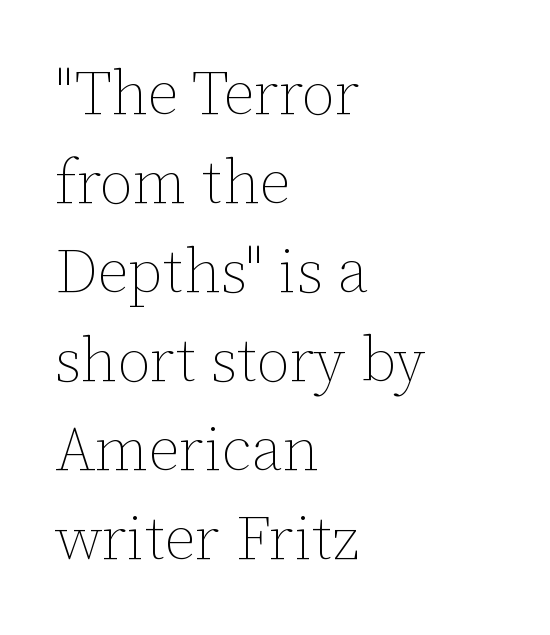
Q: Is the text bold? A: No.
Q: Is the text italic (slanted)? A: No, it is upright.
Q: Is the text underlined? A: No.
Q: How is the paragraph aligned? A: Left-aligned.
Q: Is the spacing between letters normal or unusually wide? A: Normal.
Q: Is the spacing between lines tight, normal or loose? A: Normal.
Q: Width (condensed, normal, or wide)? A: Normal.
Q: Stroke contrast? A: Low.
Q: x-height? A: Medium.
Q: Monospaced? A: No.
